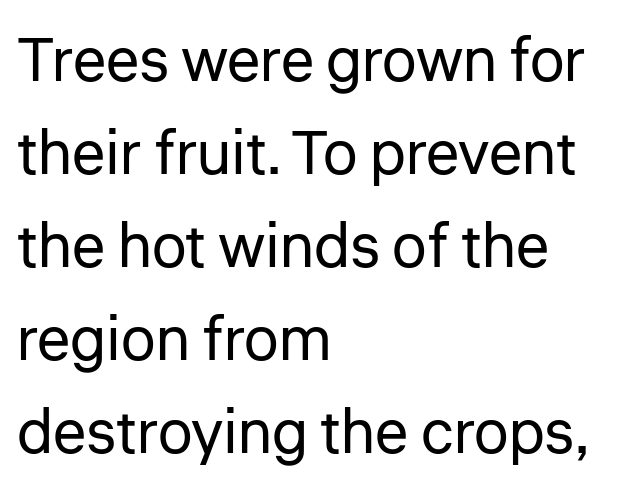
The image shows 62 px regular-weight sans-serif type, upright; set left-aligned, normal line spacing (1.5x), normal letter spacing, not underlined; low stroke contrast and a medium x-height.
